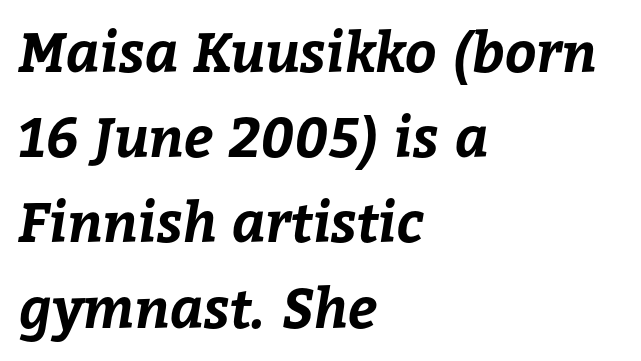
Q: Is the text bold? A: Yes.
Q: Is the text underlined? A: No.
Q: How is the paragraph aligned? A: Left-aligned.
Q: Is the spacing between letters normal or unusually wide? A: Normal.
Q: Is the spacing between lines tight, normal or loose? A: Normal.
Q: Width (condensed, normal, or wide)? A: Normal.
Q: Stroke contrast? A: Low.
Q: x-height? A: Medium.
Q: Monospaced? A: No.
